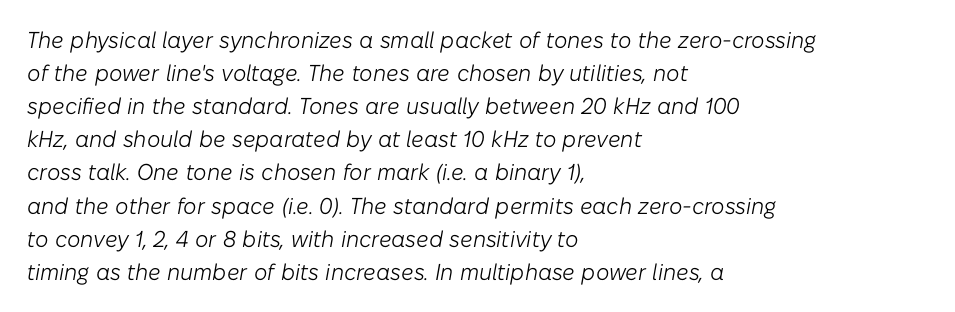
{"italic": "yes", "lean": "right", "slant_degrees": 10, "bold": "no", "underline": "no", "align": "left", "line_spacing": "normal", "line_spacing_ratio": 1.44, "letter_spacing": "normal", "letter_spacing_em": 0.0, "glyph_px": 23}
